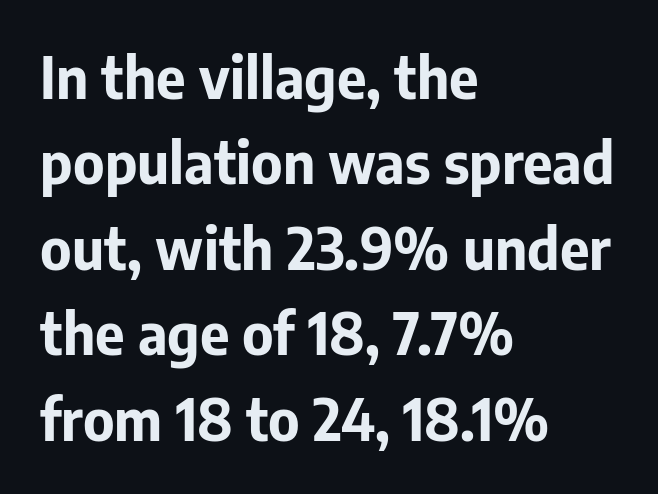
The image shows 57 px bold sans-serif type, upright; set left-aligned, normal line spacing (1.5x), normal letter spacing, not underlined; low stroke contrast and a medium x-height.
